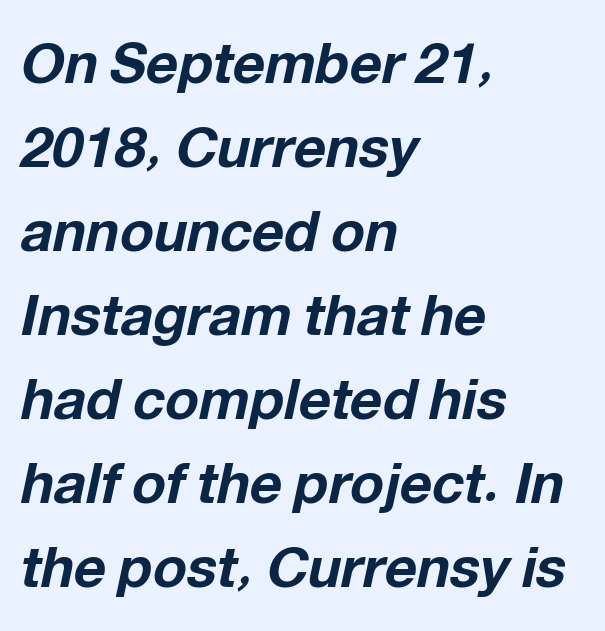
The image shows 56 px bold type, italic (leaning right); set left-aligned, normal line spacing (1.5x), normal letter spacing, not underlined; low stroke contrast and a medium x-height.
